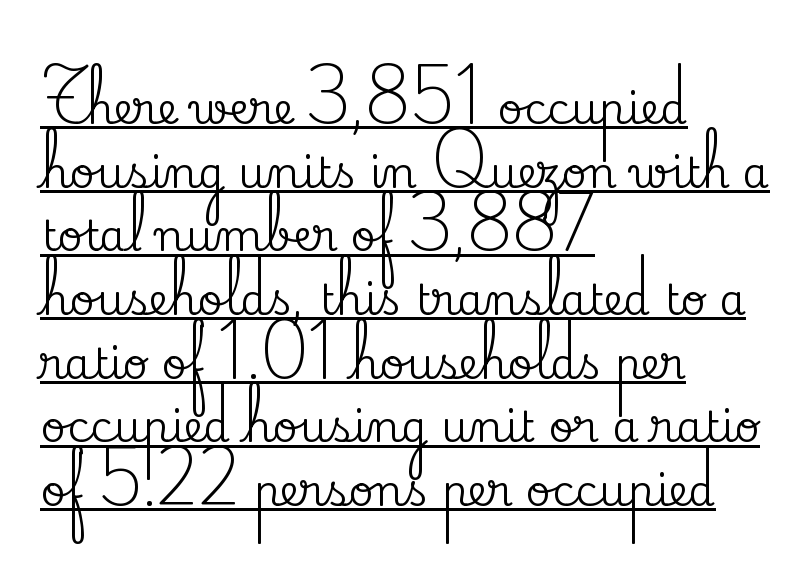
Each line of the rendering has a horizontal stroke beneath the glyphs. Proportional: the letters do not fall into vertical columns. Each letter's strokes conclude with small projecting serifs. The ragged edge is on the right, which tells us the setting is flush left. Honestly, the row spacing looks completely unremarkable.
